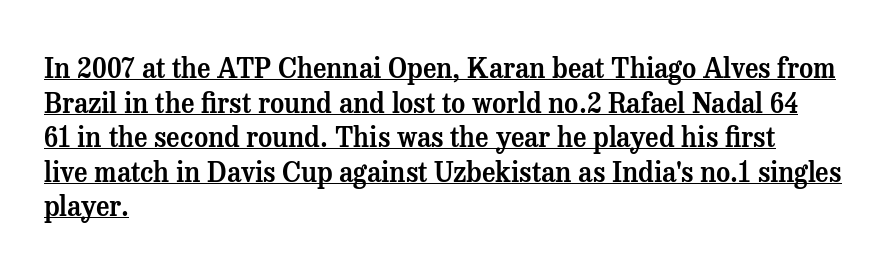
Every stem runs plumb, perpendicular to the baseline. What decoration does the sample have? An underline. Notice how descenders clear the ascenders below comfortably — that's standard leading. These lines stack with their left ends in a neat column. Honestly, the letter spacing is just normal — you wouldn't notice it.
